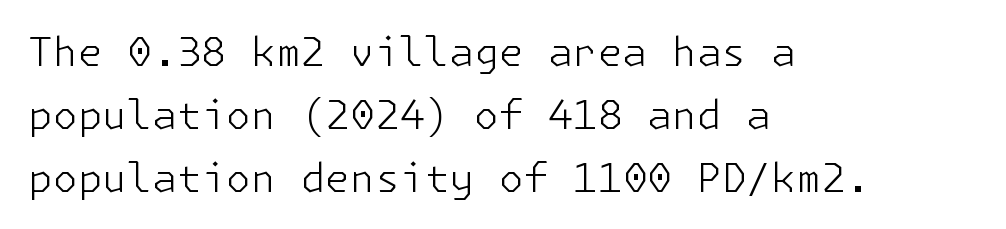
Q: Is the text bold? A: No.
Q: Is the text italic (slanted)? A: No, it is upright.
Q: Is the typeface a serif or a sans-serif typeface? A: Sans-serif.
Q: Is the text underlined? A: No.
Q: How is the paragraph aligned? A: Left-aligned.
Q: Is the spacing between letters normal or unusually wide? A: Normal.
Q: Is the spacing between lines tight, normal or loose? A: Normal.
Q: Width (condensed, normal, or wide)? A: Normal.
Q: Stroke contrast? A: Low.
Q: x-height? A: Medium.
